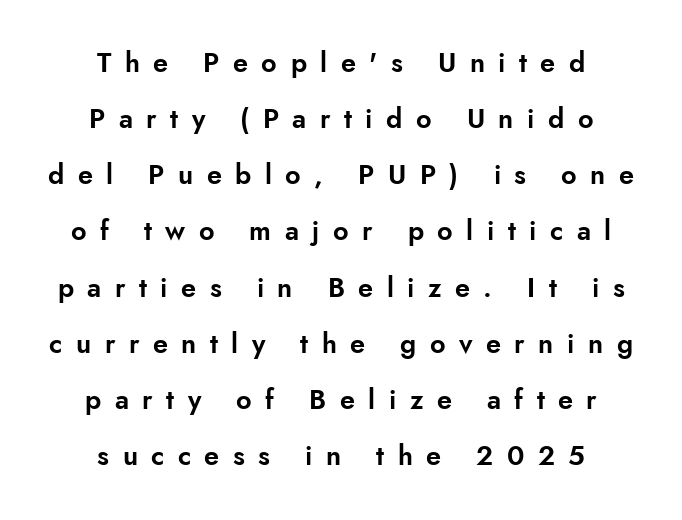
The image shows 27 px text type, upright; set centered, loose line spacing (2.08x), unusually wide letter spacing (+0.5 em), not underlined.
